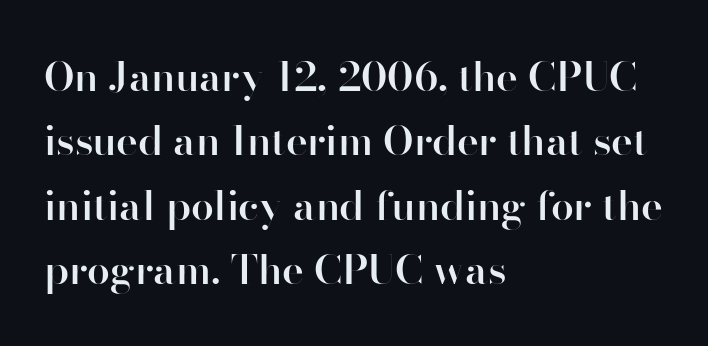
{"serif": "no", "italic": "no", "bold": "semi", "weight": "semibold", "width": "normal", "stroke_contrast": "high", "x_height": "small", "monospaced": "no", "underline": "no", "align": "left", "line_spacing": "normal", "line_spacing_ratio": 1.57, "letter_spacing": "normal", "letter_spacing_em": 0.0, "glyph_px": 41}
